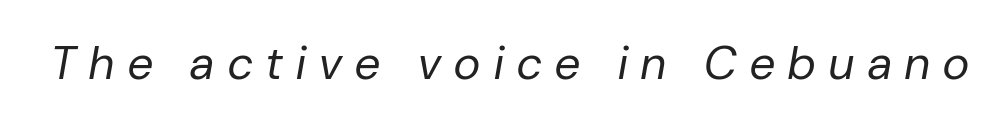
This is oblique type, the kind used for emphasis or titles. Stem width sits at or under what a default text font uses. Varying glyph widths throughout — classic text-font behaviour. Between one letter and the next there's a generous, obvious gap. The space directly below the letters is spotless.
